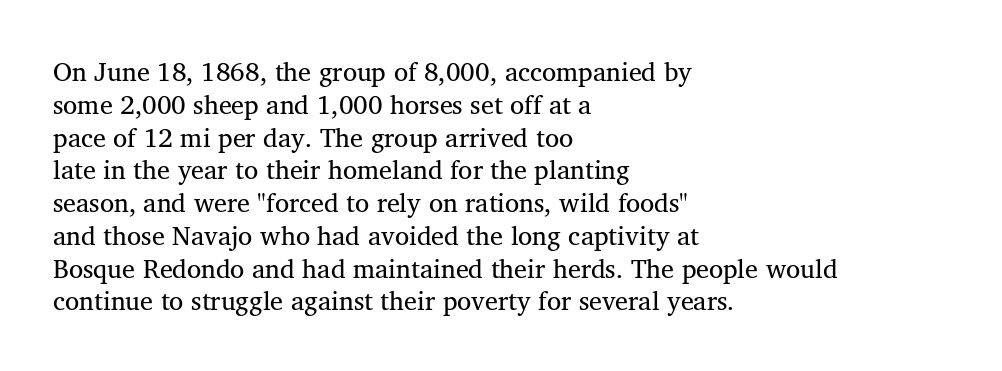
The image shows 26 px text type, upright; set left-aligned, normal line spacing (1.26x), normal letter spacing, not underlined.
